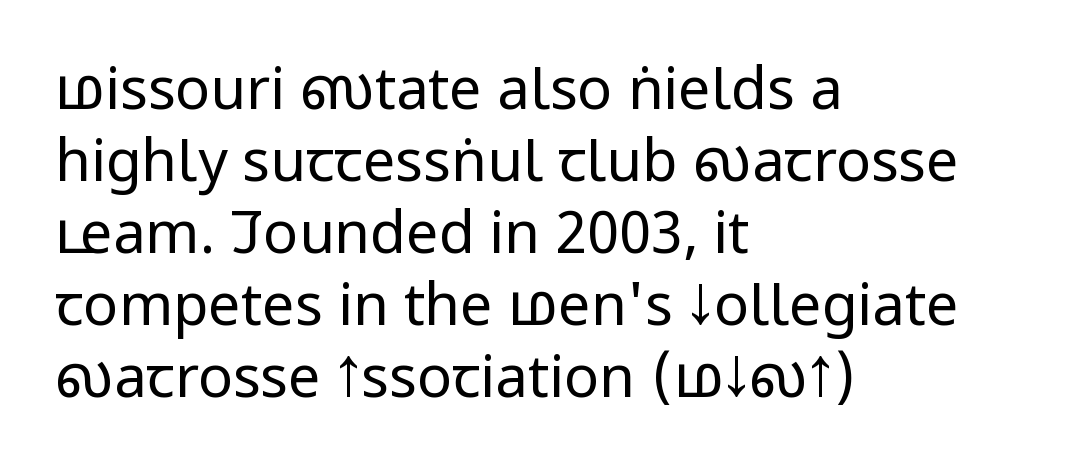
The image shows 58 px regular-weight, condensed sans-serif type, upright; set left-aligned, line spacing 1.24x, normal letter spacing, not underlined; low stroke contrast and a large x-height.
